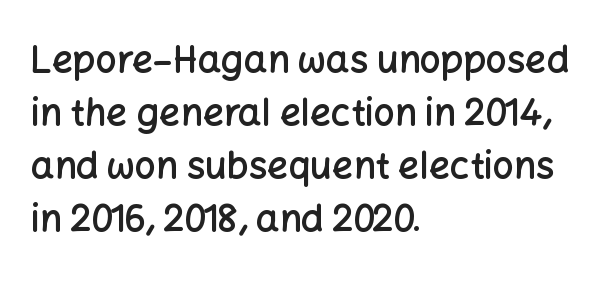
Q: Is the text bold? A: Semi-bold.
Q: Is the text italic (slanted)? A: No, it is upright.
Q: Is the typeface a serif or a sans-serif typeface? A: Sans-serif.
Q: Is the text underlined? A: No.
Q: How is the paragraph aligned? A: Left-aligned.
Q: Is the spacing between letters normal or unusually wide? A: Normal.
Q: Is the spacing between lines tight, normal or loose? A: Normal.
Q: Width (condensed, normal, or wide)? A: Normal.
Q: Stroke contrast? A: Low.
Q: x-height? A: Medium.
Q: Monospaced? A: No.
